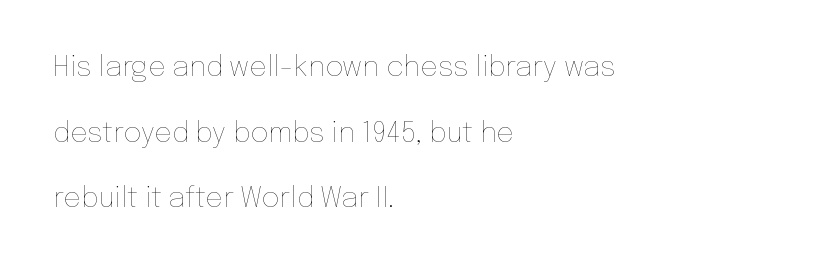
The image shows 28 px thin type, upright; set left-aligned, loose line spacing (2.34x), normal letter spacing, not underlined; low stroke contrast and a medium x-height.
